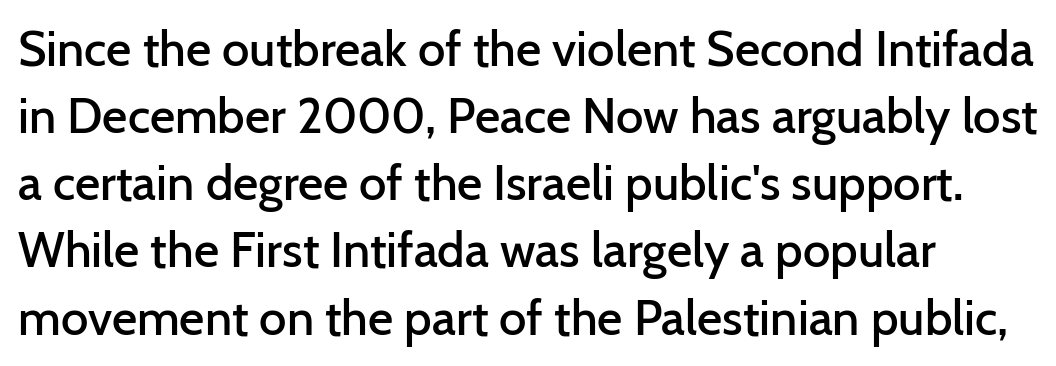
Compared with a centered layout, this one pins lines to the left instead. A typesetter would mark this as roman, not italic. Letter spacing: default. Successive baselines arrive at the customary interval. Looks like regular typesetting: each glyph gets only the width it needs. Semibold letterforms, between regular and bold.
